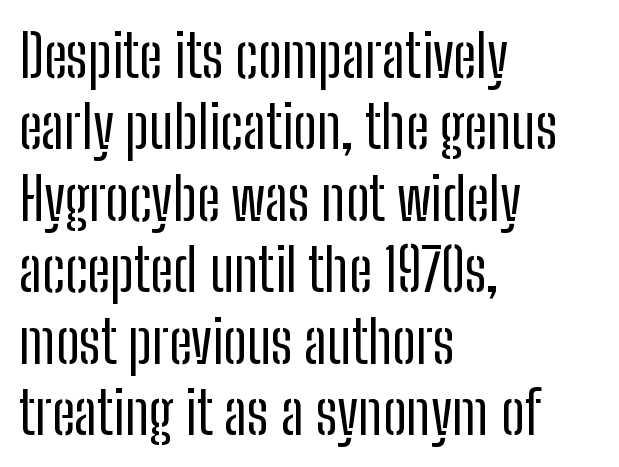
Q: Is the text bold? A: No.
Q: Is the text italic (slanted)? A: No, it is upright.
Q: Is the typeface a serif or a sans-serif typeface? A: Sans-serif.
Q: Is the text underlined? A: No.
Q: How is the paragraph aligned? A: Left-aligned.
Q: Is the spacing between letters normal or unusually wide? A: Normal.
Q: Width (condensed, normal, or wide)? A: Condensed.
Q: Stroke contrast? A: Low.
Q: x-height? A: Medium.
Q: Monospaced? A: No.
